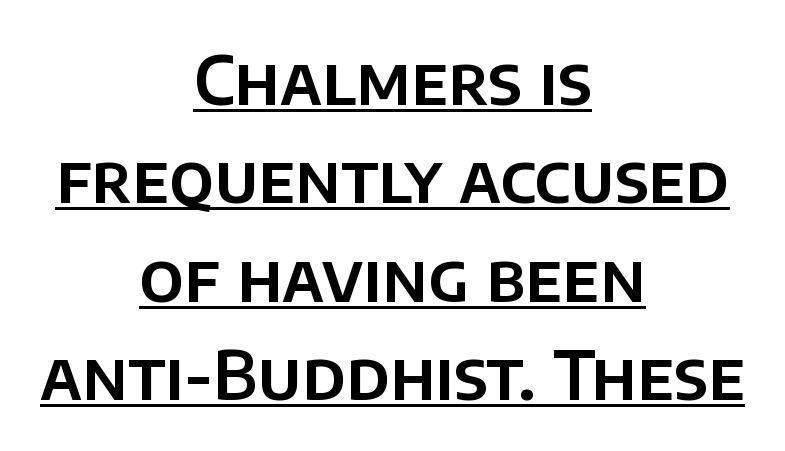
The image shows 67 px sans-serif type, upright; set centered, normal line spacing (1.47x), normal letter spacing, underlined; low stroke contrast and a large x-height.
